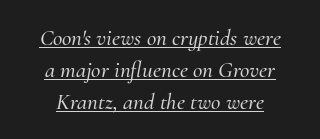
{"italic": "yes", "lean": "right", "slant_degrees": 10, "underline": "yes", "align": "center", "line_spacing": "normal", "line_spacing_ratio": 1.39, "letter_spacing": "normal", "letter_spacing_em": 0.0, "glyph_px": 23}
